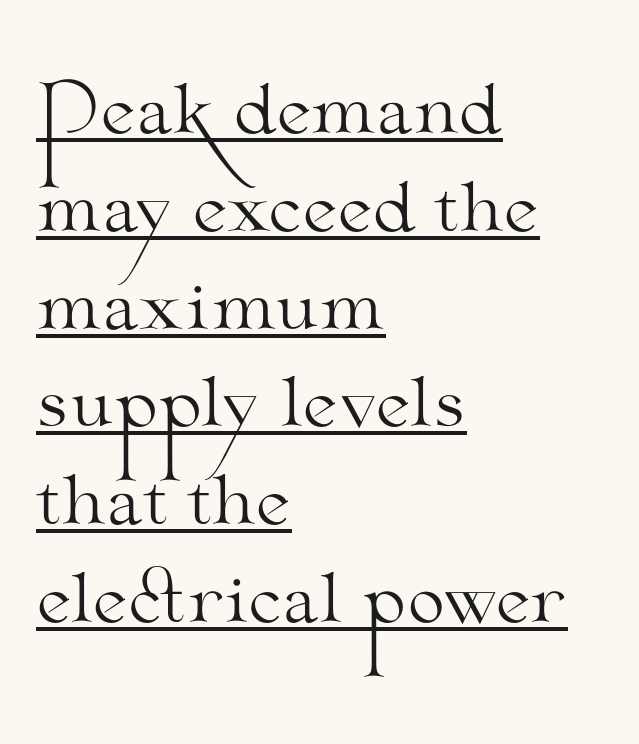
Somebody hit Ctrl+U on this one — the words are underlined. Varying glyph widths throughout — classic text-font behaviour. Every character sits straight up, as roman type does. Nobody touched the tracking dial on this one. The rendering uses a moderate line-height, typical for paragraphs. Heft: none added — not bold.
